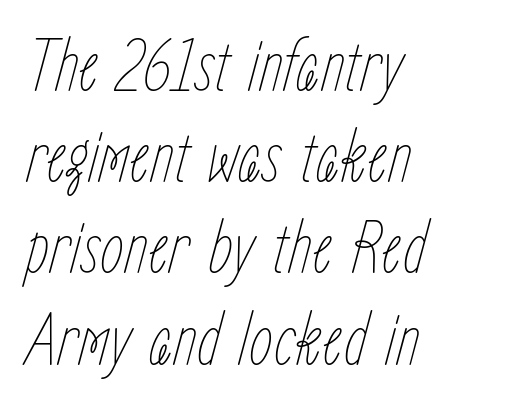
{"italic": "yes", "lean": "right", "slant_degrees": 15, "bold": "no", "weight": "thin", "width": "condensed", "stroke_contrast": "low", "x_height": "medium", "monospaced": "no", "underline": "no", "align": "left", "line_spacing_ratio": 1.2, "letter_spacing": "normal", "letter_spacing_em": 0.0, "glyph_px": 76}
